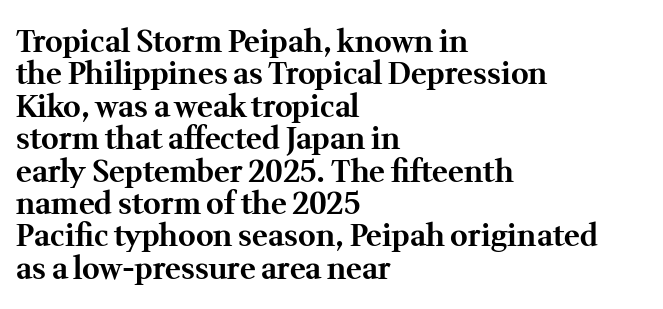
The image shows 30 px bold serif type, upright; set left-aligned, tight line spacing (1.08x), normal letter spacing, not underlined; medium stroke contrast and a medium x-height.
